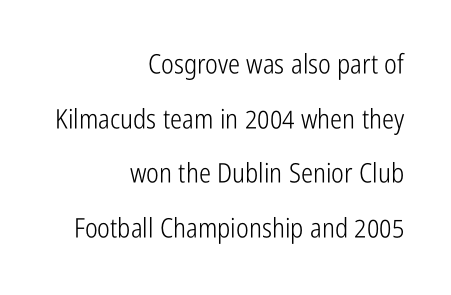
The image shows 27 px text type, upright; set right-aligned, loose line spacing (2.02x), normal letter spacing, not underlined.
